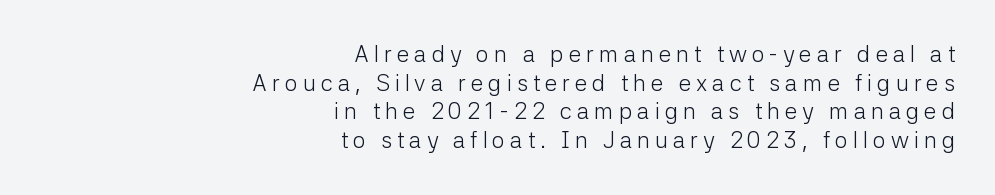
{"italic": "no", "bold": "no", "underline": "no", "align": "right", "line_spacing": "normal", "line_spacing_ratio": 1.25, "letter_spacing": "wide", "letter_spacing_em": 0.21, "glyph_px": 23}
